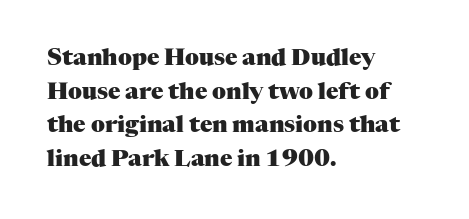
Each line starts at the same left margin while the right side varies. One glance says typical: line gaps are just what's usual. Nope, not italic — everything's standing straight. Plenty of ink on the page — the face is bold.
